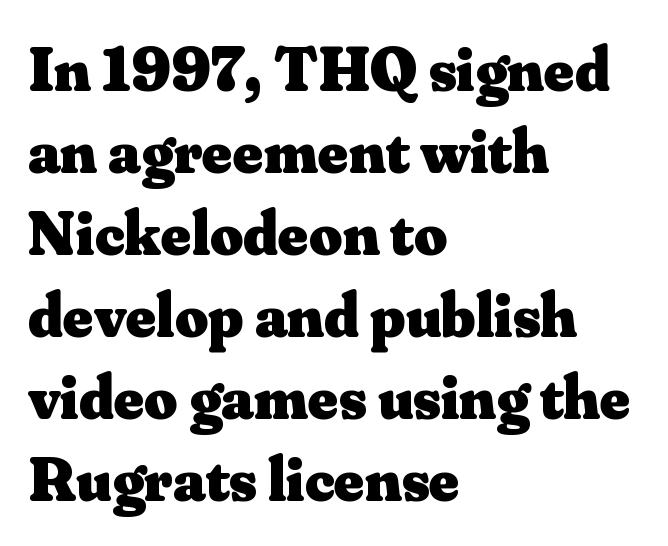
The image shows 64 px heavy serif type, upright; set left-aligned, normal line spacing (1.28x), normal letter spacing, not underlined; medium stroke contrast and a small x-height.
